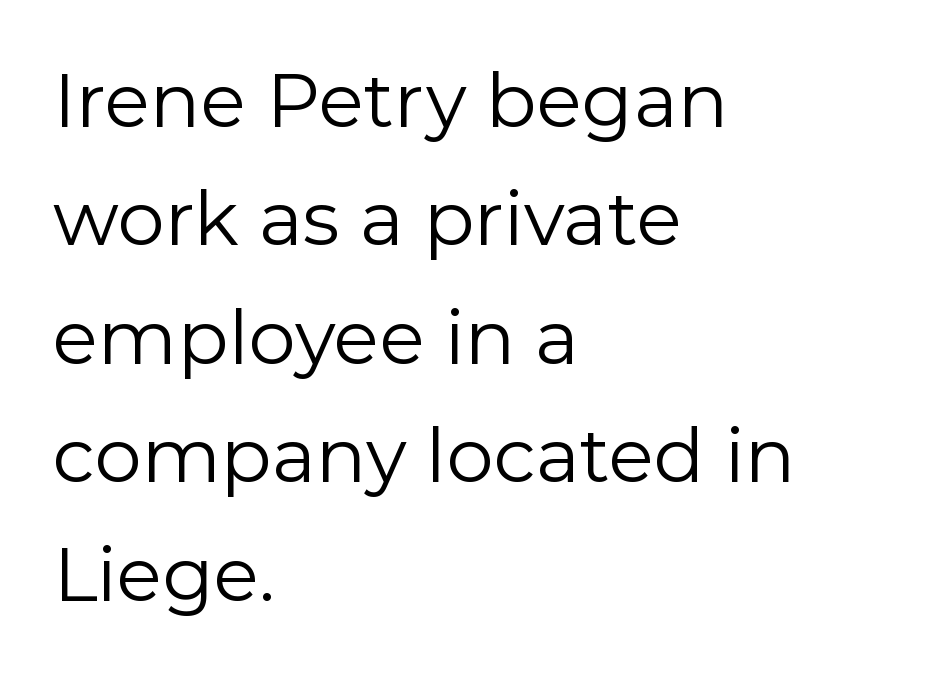
Q: Is the text bold? A: No.
Q: Is the text italic (slanted)? A: No, it is upright.
Q: Is the typeface a serif or a sans-serif typeface? A: Sans-serif.
Q: Is the text underlined? A: No.
Q: How is the paragraph aligned? A: Left-aligned.
Q: Is the spacing between letters normal or unusually wide? A: Normal.
Q: Is the spacing between lines tight, normal or loose? A: Normal.
Q: Width (condensed, normal, or wide)? A: Normal.
Q: Stroke contrast? A: Low.
Q: x-height? A: Medium.
Q: Monospaced? A: No.
